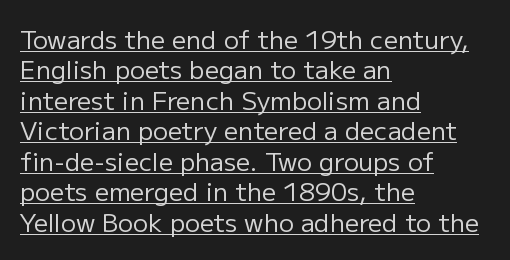
Q: Is the text bold? A: No.
Q: Is the text italic (slanted)? A: No, it is upright.
Q: Is the text underlined? A: Yes.
Q: How is the paragraph aligned? A: Left-aligned.
Q: Is the spacing between letters normal or unusually wide? A: Normal.
